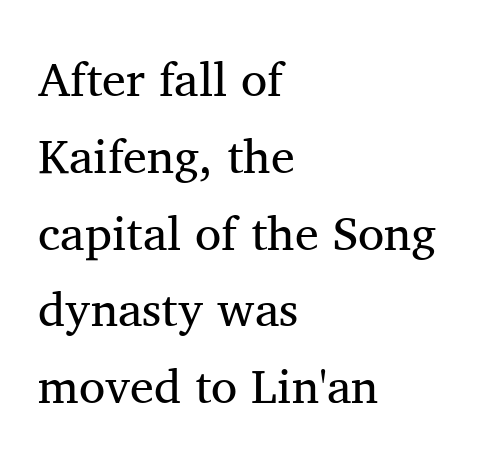
{"serif": "yes", "italic": "no", "bold": "no", "weight": "regular", "width": "normal", "stroke_contrast": "medium", "x_height": "medium", "monospaced": "no", "underline": "no", "align": "left", "line_spacing": "normal", "line_spacing_ratio": 1.6, "letter_spacing": "normal", "letter_spacing_em": 0.0, "glyph_px": 48}
